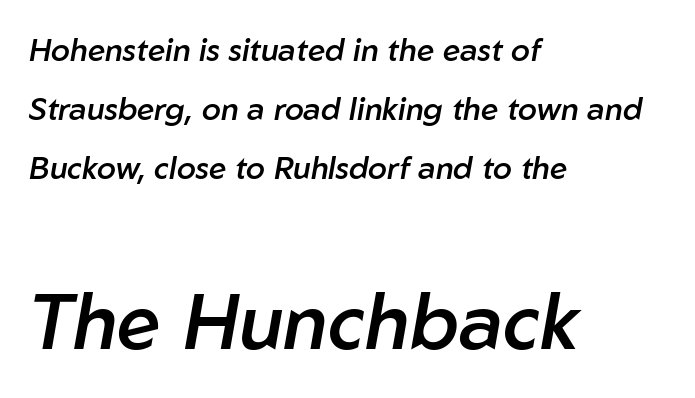
{"italic": "yes", "lean": "right", "slant_degrees": 10, "bold": "semi", "weight": "semibold", "width": "normal", "stroke_contrast": "low", "x_height": "medium", "monospaced": "no", "underline": "no", "align": "left", "line_spacing": "loose", "line_spacing_ratio": 1.91, "letter_spacing": "normal", "letter_spacing_em": 0.0, "larger_block": "second", "size_ratio": 2.52, "glyph_px": 78}
